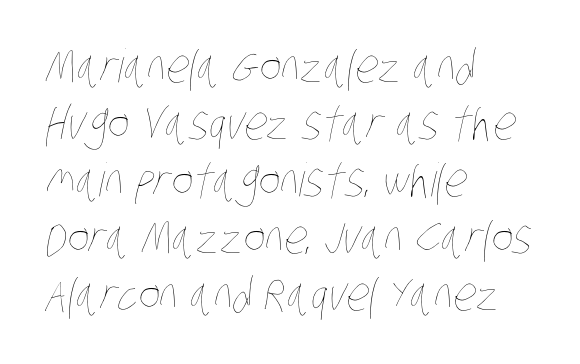
The glyphs are unaccompanied by any horizontal stroke below them. Honestly, the letter spacing is just normal — you wouldn't notice it. Spacing verdict: proportional, widths tailored to each character. No chunkiness to these letters — they're not bold.
